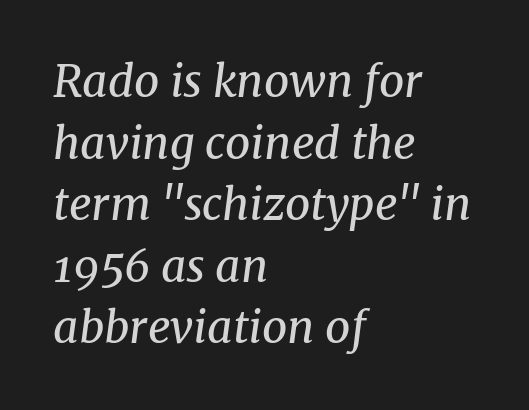
Q: Is the text bold? A: No.
Q: Is the text italic (slanted)? A: Yes, it leans right by about 8 degrees.
Q: Is the typeface a serif or a sans-serif typeface? A: Serif.
Q: Is the text underlined? A: No.
Q: How is the paragraph aligned? A: Left-aligned.
Q: Is the spacing between letters normal or unusually wide? A: Normal.
Q: Is the spacing between lines tight, normal or loose? A: Normal.
Q: Width (condensed, normal, or wide)? A: Normal.
Q: Stroke contrast? A: Medium.
Q: x-height? A: Medium.
Q: Monospaced? A: No.
